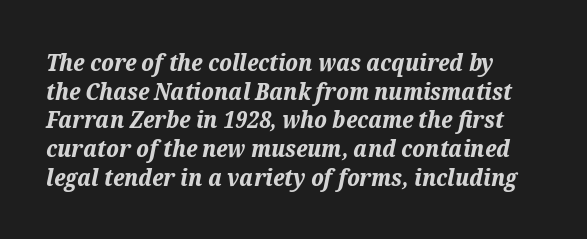
The image shows 23 px bold type, italic (leaning right); set normal line spacing (1.25x), normal letter spacing, not underlined.
